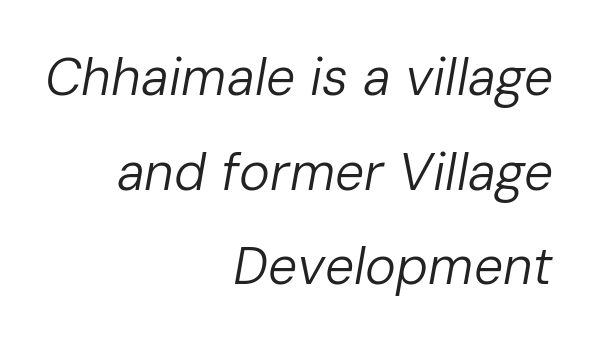
The image shows 52 px regular-weight type, italic (leaning right); set right-aligned, line spacing 1.82x, normal letter spacing, not underlined; low stroke contrast and a medium x-height.
